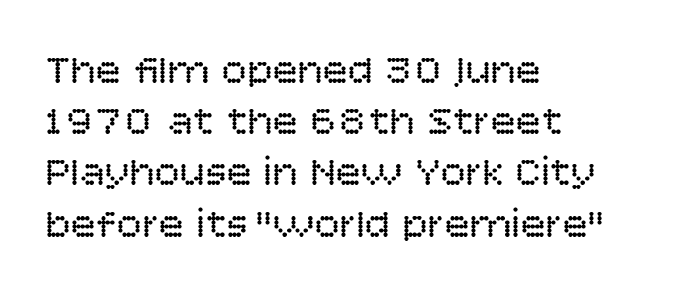
Q: Is the text bold? A: No.
Q: Is the text italic (slanted)? A: No, it is upright.
Q: Is the typeface a serif or a sans-serif typeface? A: Sans-serif.
Q: Is the text underlined? A: No.
Q: How is the paragraph aligned? A: Left-aligned.
Q: Is the spacing between letters normal or unusually wide? A: Normal.
Q: Width (condensed, normal, or wide)? A: Normal.
Q: Stroke contrast? A: Low.
Q: x-height? A: Large.
Q: Monospaced? A: No.
